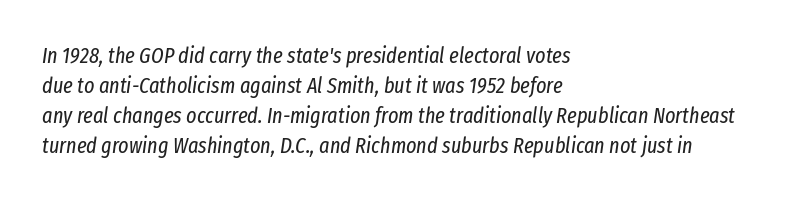
The image shows 22 px text type, italic (leaning right); set left-aligned, normal line spacing (1.36x), normal letter spacing, not underlined.
